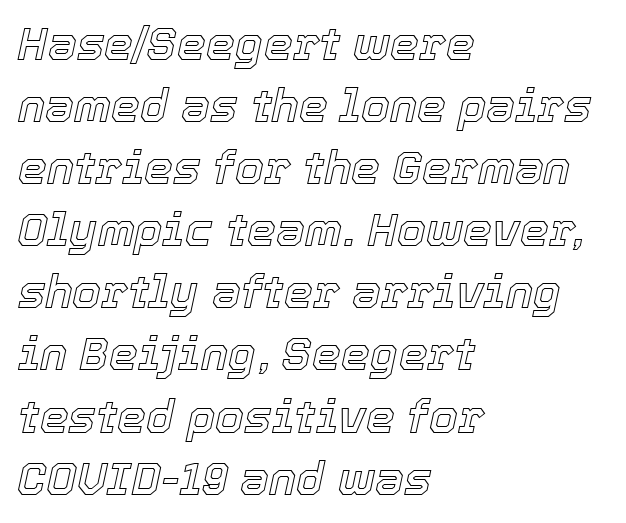
{"italic": "yes", "lean": "right", "slant_degrees": 12, "width": "normal", "x_height": "medium", "monospaced": "no", "underline": "no", "align": "left", "line_spacing": "normal", "line_spacing_ratio": 1.35, "letter_spacing": "normal", "letter_spacing_em": 0.0, "glyph_px": 46}
